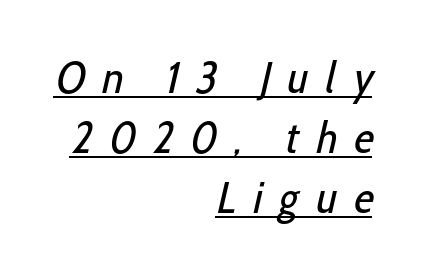
Q: Is the text bold? A: No.
Q: Is the typeface a serif or a sans-serif typeface? A: Sans-serif.
Q: Is the text underlined? A: Yes.
Q: How is the paragraph aligned? A: Right-aligned.
Q: Is the spacing between letters normal or unusually wide? A: Unusually wide.
Q: Is the spacing between lines tight, normal or loose? A: Normal.
Q: Width (condensed, normal, or wide)? A: Condensed.
Q: Stroke contrast? A: Low.
Q: x-height? A: Medium.
Q: Monospaced? A: No.
